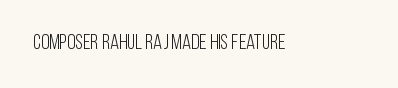
The passage shown is not underscored anywhere. The font's upright variant was chosen for this text. Stems here are at most as thick as an everyday book face. Observe the ordinary spacing: letters are neighbours, not strangers.
